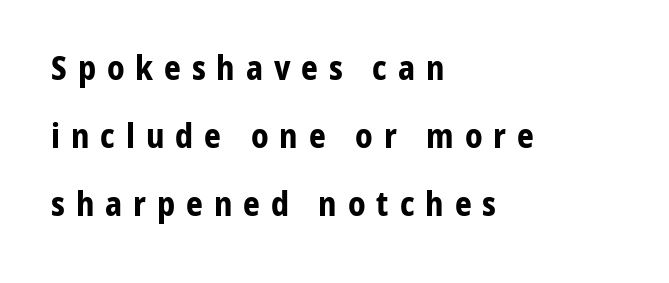
Serifs: no, the terminals of the letterforms are clean. This rendering uses left alignment, leaving the right contour irregular. The sample has been set heavy, in full bold. Posture: upright roman.
